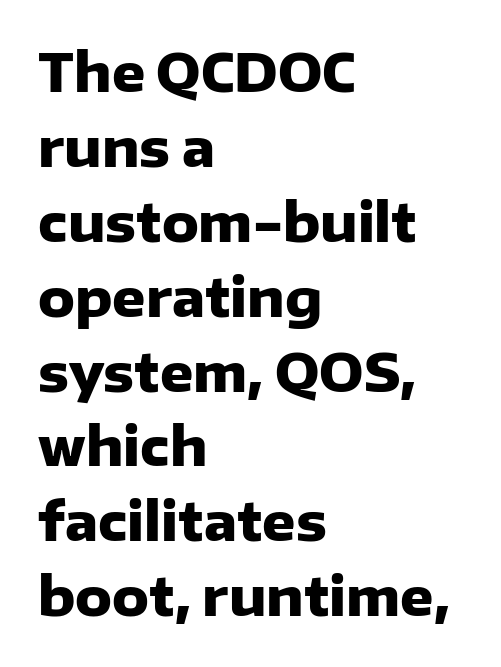
{"serif": "no", "italic": "no", "bold": "yes", "weight": "heavy", "width": "normal", "stroke_contrast": "low", "x_height": "medium", "monospaced": "no", "underline": "no", "align": "left", "line_spacing": "normal", "line_spacing_ratio": 1.44, "letter_spacing": "normal", "letter_spacing_em": 0.0, "glyph_px": 52}
